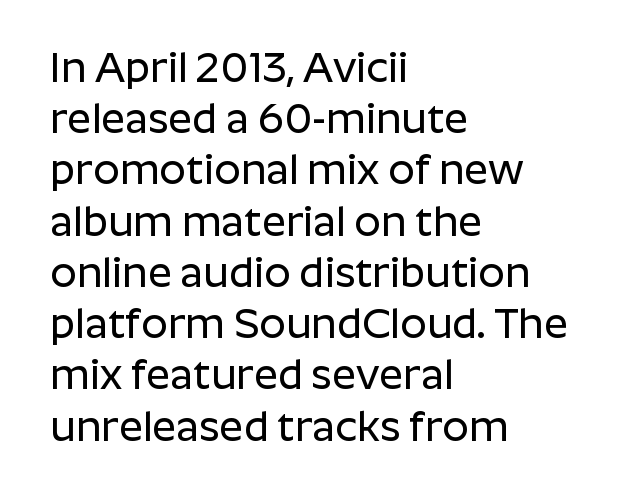
The image shows 42 px sans-serif type, upright; set left-aligned, line spacing 1.22x, normal letter spacing, not underlined; low stroke contrast and a medium x-height.
